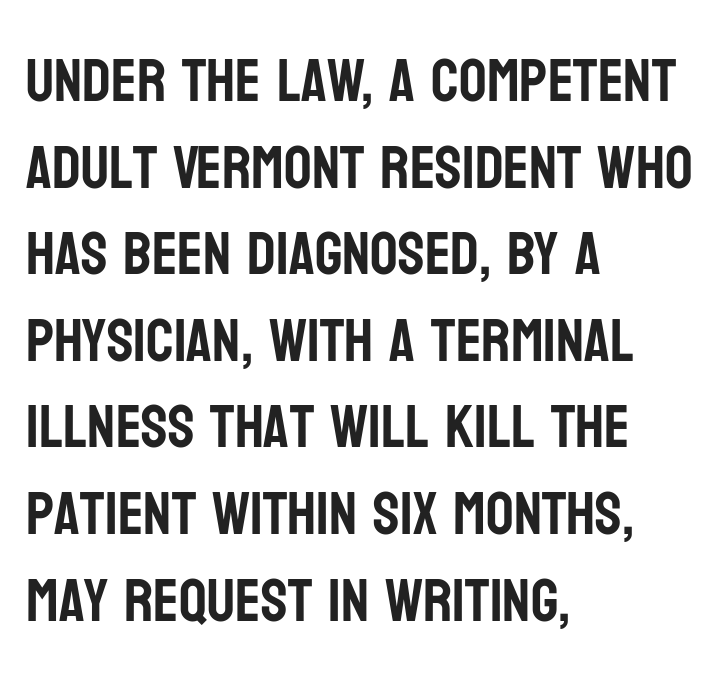
{"serif": "no", "italic": "no", "width": "condensed", "stroke_contrast": "low", "x_height": "large", "monospaced": "no", "underline": "no", "align": "left", "line_spacing": "normal", "line_spacing_ratio": 1.42, "letter_spacing": "normal", "letter_spacing_em": 0.0, "glyph_px": 61}
